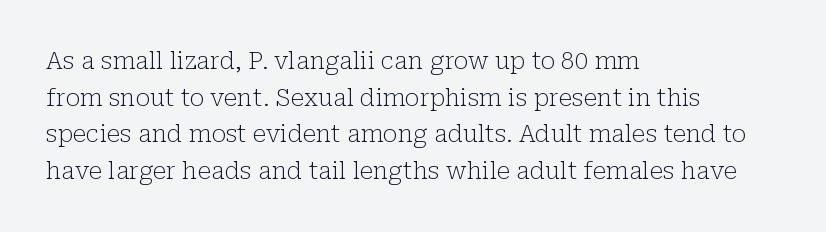
Standard letterfit; no display-style spreading of the glyphs. No chunkiness to these letters — they're not bold. This is roman type, the default non-slanted kind. Does the copy run flush right? No — it runs flush left.
